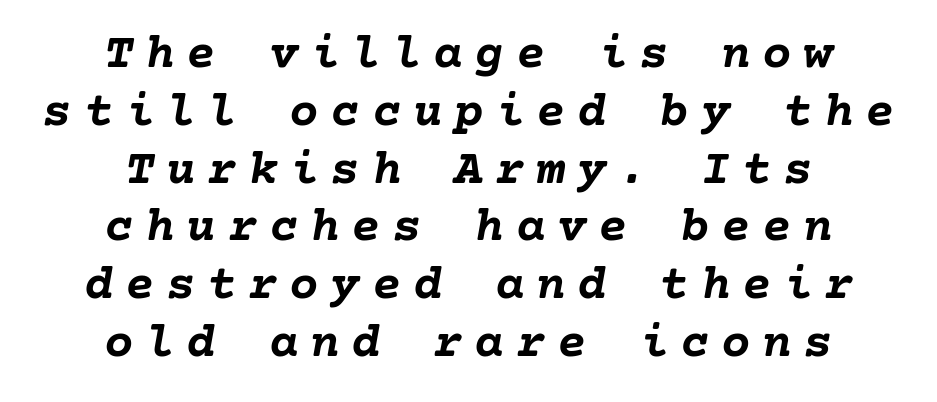
{"italic": "yes", "lean": "right", "slant_degrees": 10, "bold": "yes", "weight": "semibold", "width": "normal", "stroke_contrast": "low", "x_height": "medium", "underline": "no", "align": "center", "line_spacing_ratio": 1.18, "letter_spacing": "wide", "letter_spacing_em": 0.24, "glyph_px": 49}
